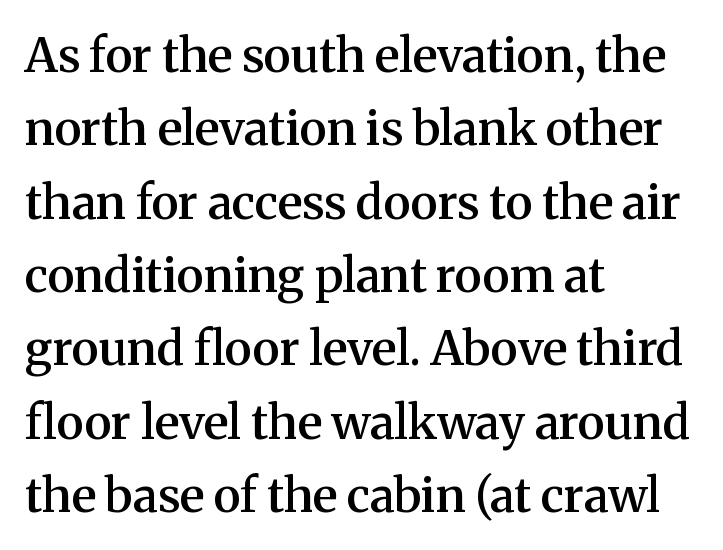
Q: Is the text bold? A: Semi-bold.
Q: Is the text italic (slanted)? A: No, it is upright.
Q: Is the typeface a serif or a sans-serif typeface? A: Serif.
Q: Is the text underlined? A: No.
Q: How is the paragraph aligned? A: Left-aligned.
Q: Is the spacing between letters normal or unusually wide? A: Normal.
Q: Is the spacing between lines tight, normal or loose? A: Normal.
Q: Width (condensed, normal, or wide)? A: Normal.
Q: Stroke contrast? A: Medium.
Q: x-height? A: Medium.
Q: Monospaced? A: No.
